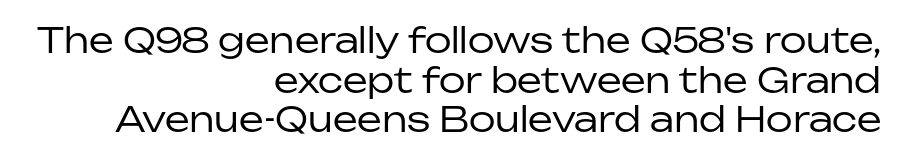
Inter-character spacing is left at the font's built-in metrics. These lines are composed in type without serifs. Each letter keeps its own natural width here, so spacing adapts to shape. In terms of posture, this sample is upright.
